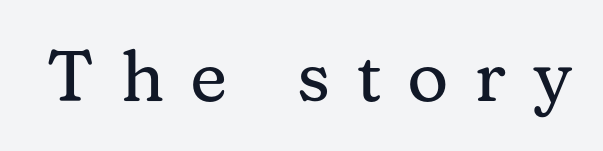
Ordinary non-slanted type is in use. Stems and bowls with no extra thickness — not bold. This sample uses expanded letter spacing, leaving extra air between glyphs. Note: serifs present on the glyphs. The letters advance in unequal steps, a hallmark of proportional type.
